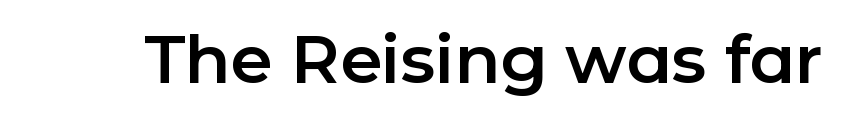
Each letter's strokes conclude bluntly, with no projecting serifs. Note the varied advance widths — an 'i' is clearly narrower than an 'm'. The rendering keeps characters at their native spacing. The space beneath each line is pristine and unruled.
